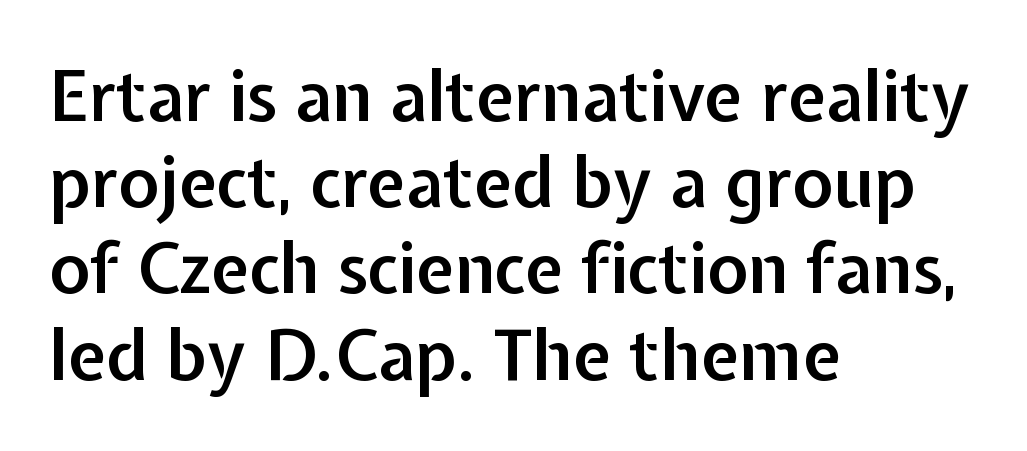
Q: Is the text bold? A: Semi-bold.
Q: Is the text italic (slanted)? A: No, it is upright.
Q: Is the typeface a serif or a sans-serif typeface? A: Sans-serif.
Q: Is the text underlined? A: No.
Q: How is the paragraph aligned? A: Left-aligned.
Q: Is the spacing between letters normal or unusually wide? A: Normal.
Q: Is the spacing between lines tight, normal or loose? A: Normal.
Q: Width (condensed, normal, or wide)? A: Normal.
Q: Stroke contrast? A: Low.
Q: x-height? A: Medium.
Q: Monospaced? A: No.
